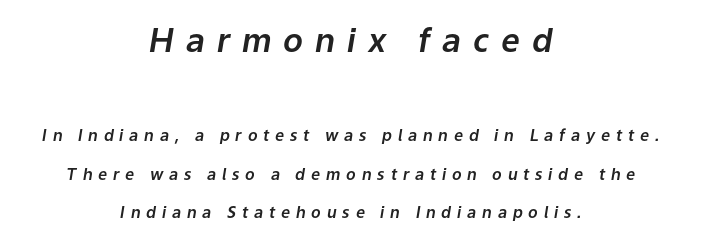
The image shows 33 px text type, italic (leaning right); set centered, loose line spacing (2.39x), unusually wide letter spacing (+0.36 em), not underlined; the first (top) block is 2.06x larger; low stroke contrast and a medium x-height.
